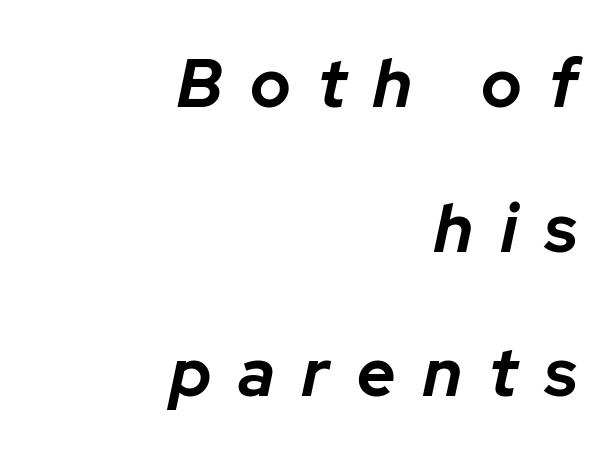
The image shows 67 px bold type, italic (leaning right); set right-aligned, loose line spacing (2.16x), unusually wide letter spacing (+0.41 em), not underlined; low stroke contrast and a medium x-height.
